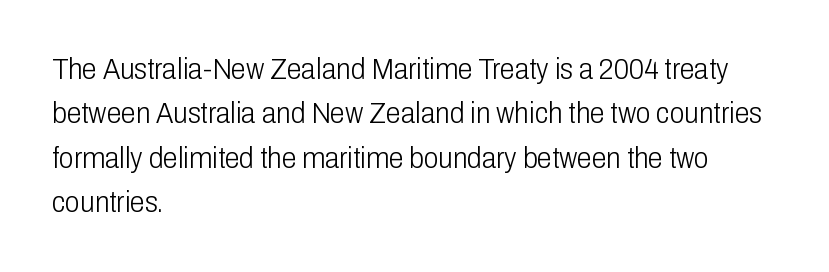
Here the designer chose a conventional face with non-uniform glyph widths. The passage shown is not underscored anywhere. Students, observe: this is what conventionally led text looks like. Unbolded letterforms with no extra heft. The face used here is a sans, in the tradition of grotesques and geometrics. Horizontal alignment here is leftward, the default for most running prose.
